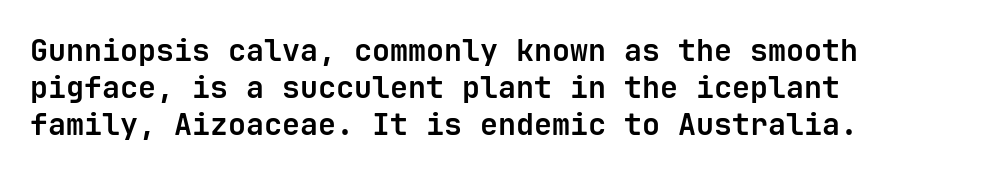
Serifs: no, the terminals of the letterforms are clean. Descenders are the only things crossing below the line. Notice how the stems are strictly vertical — no italics here. The passage is arranged the way most books set body copy — flush left. Weight: bold. The face used here is rendered with its standard letterfit.
